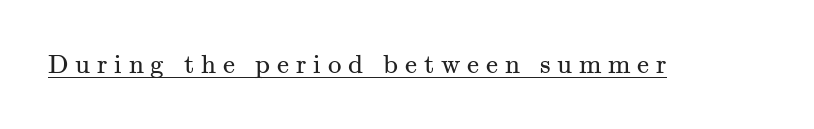
The image shows 27 px text type, upright; set unusually wide letter spacing (+0.25 em), underlined.
